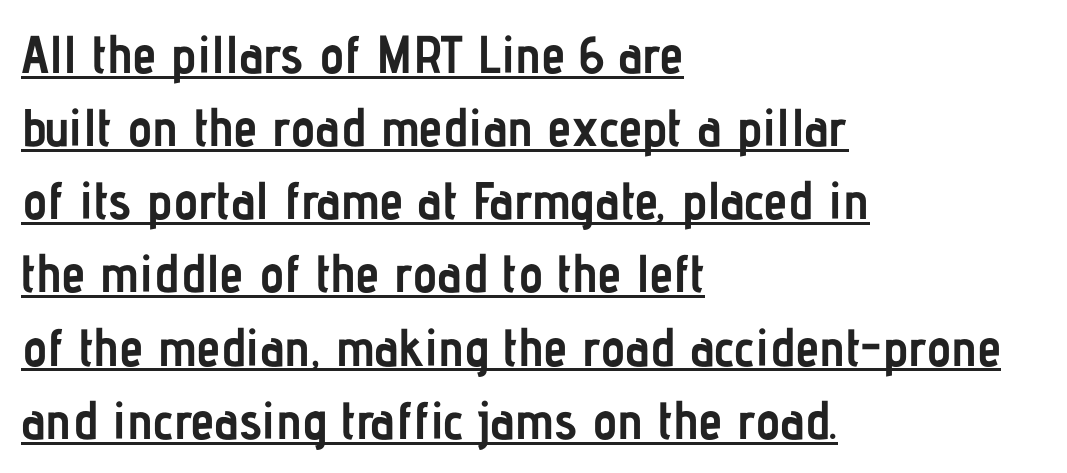
The rendering uses a moderate line-height, typical for paragraphs. All the whitespace from short lines collects on the right. Spacing verdict: proportional, widths tailored to each character. These characters rest on top of a visible drawn line. A typesetter would mark this as roman, not italic.
